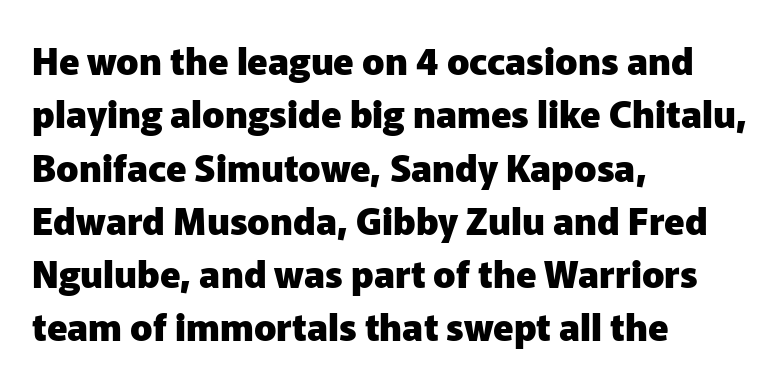
Q: Is the text bold? A: Yes.
Q: Is the text italic (slanted)? A: No, it is upright.
Q: Is the typeface a serif or a sans-serif typeface? A: Sans-serif.
Q: Is the text underlined? A: No.
Q: How is the paragraph aligned? A: Left-aligned.
Q: Is the spacing between letters normal or unusually wide? A: Normal.
Q: Is the spacing between lines tight, normal or loose? A: Normal.
Q: Width (condensed, normal, or wide)? A: Normal.
Q: Stroke contrast? A: Low.
Q: x-height? A: Medium.
Q: Monospaced? A: No.
